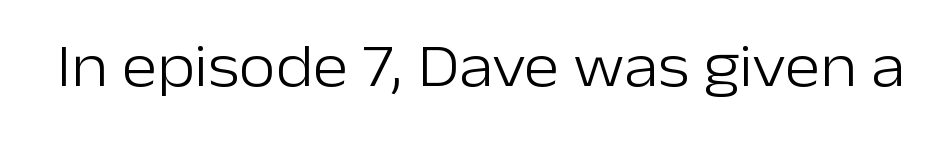
No extra ink here — the face is not bold. There is no visible air inserted between adjacent glyphs. The area under the type is left untouched. No feet cap the strokes, marking this as sans-serif type.
